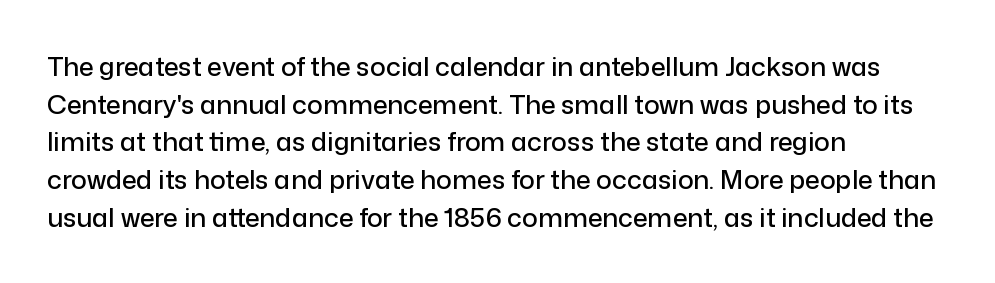
{"italic": "no", "underline": "no", "align": "left", "line_spacing": "normal", "line_spacing_ratio": 1.45, "letter_spacing": "normal", "letter_spacing_em": 0.0, "glyph_px": 26}
